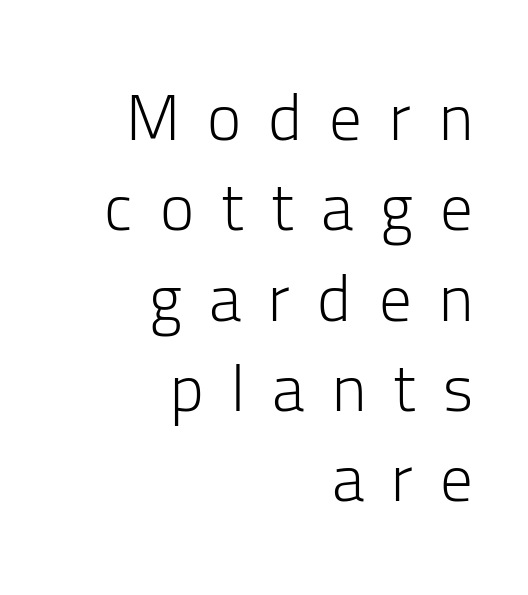
Q: Is the text bold? A: No.
Q: Is the text italic (slanted)? A: No, it is upright.
Q: Is the typeface a serif or a sans-serif typeface? A: Sans-serif.
Q: Is the text underlined? A: No.
Q: How is the paragraph aligned? A: Right-aligned.
Q: Is the spacing between letters normal or unusually wide? A: Unusually wide.
Q: Is the spacing between lines tight, normal or loose? A: Normal.
Q: Width (condensed, normal, or wide)? A: Normal.
Q: Stroke contrast? A: Low.
Q: x-height? A: Medium.
Q: Monospaced? A: No.
